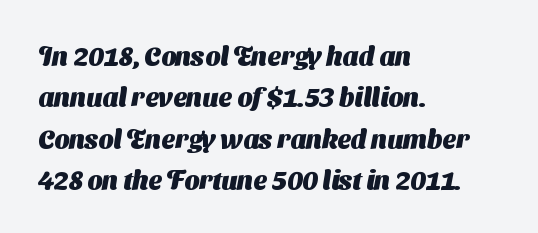
The image shows 26 px bold type; set left-aligned, normal line spacing (1.59x), normal letter spacing, not underlined.
